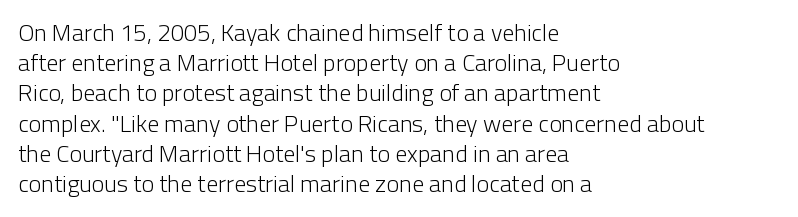
The image shows 24 px text type, upright; set left-aligned, normal line spacing (1.26x), normal letter spacing, not underlined.
